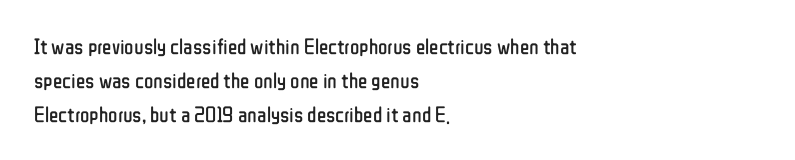
Caption: multi-line text, flush left, ragged right. Rendered with straight, roman letterforms. Beneath every word, the page is bare. Weight: not bold — regular or lighter. Nobody touched the tracking dial on this one. Vertically, the passage feels balanced, rows spaced as you'd expect.
